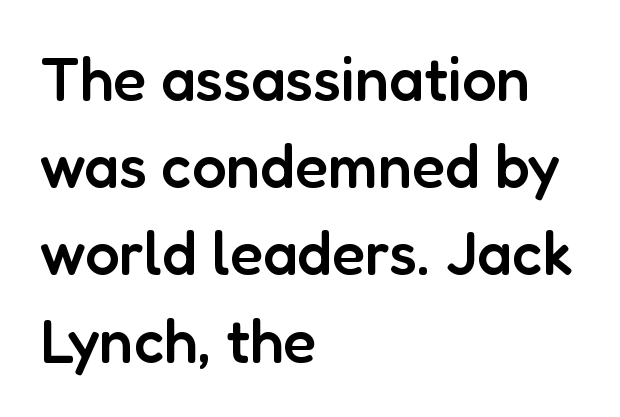
Q: Is the text bold? A: Semi-bold.
Q: Is the text italic (slanted)? A: No, it is upright.
Q: Is the typeface a serif or a sans-serif typeface? A: Sans-serif.
Q: Is the text underlined? A: No.
Q: How is the paragraph aligned? A: Left-aligned.
Q: Is the spacing between letters normal or unusually wide? A: Normal.
Q: Is the spacing between lines tight, normal or loose? A: Normal.
Q: Width (condensed, normal, or wide)? A: Normal.
Q: Stroke contrast? A: Low.
Q: x-height? A: Medium.
Q: Monospaced? A: No.
